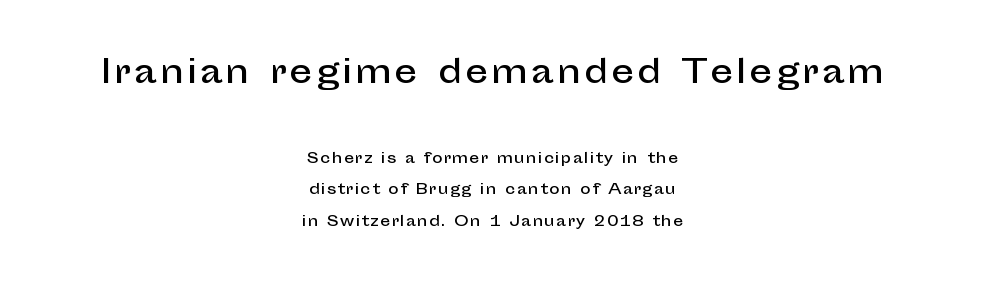
{"serif": "no", "italic": "no", "width": "normal", "stroke_contrast": "low", "x_height": "medium", "monospaced": "no", "underline": "no", "align": "center", "line_spacing": "loose", "line_spacing_ratio": 2.28, "larger_block": "first", "size_ratio": 2.29, "glyph_px": 32}
